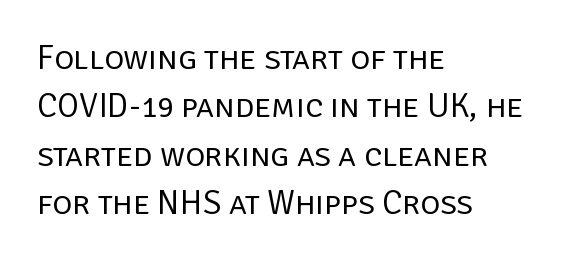
Q: Is the text bold? A: No.
Q: Is the text italic (slanted)? A: No, it is upright.
Q: Is the typeface a serif or a sans-serif typeface? A: Sans-serif.
Q: Is the text underlined? A: No.
Q: How is the paragraph aligned? A: Left-aligned.
Q: Is the spacing between letters normal or unusually wide? A: Normal.
Q: Is the spacing between lines tight, normal or loose? A: Normal.
Q: Width (condensed, normal, or wide)? A: Normal.
Q: Stroke contrast? A: Low.
Q: x-height? A: Large.
Q: Monospaced? A: No.
